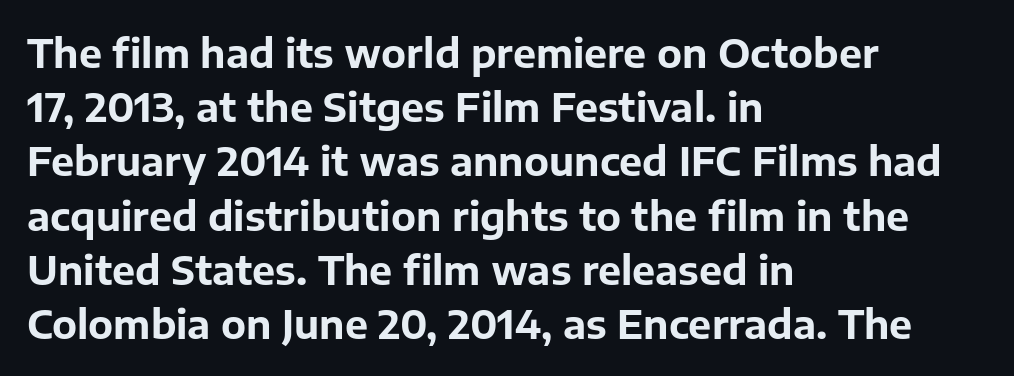
Q: Is the text bold? A: Yes.
Q: Is the text italic (slanted)? A: No, it is upright.
Q: Is the typeface a serif or a sans-serif typeface? A: Sans-serif.
Q: Is the text underlined? A: No.
Q: How is the paragraph aligned? A: Left-aligned.
Q: Is the spacing between letters normal or unusually wide? A: Normal.
Q: Is the spacing between lines tight, normal or loose? A: Normal.
Q: Width (condensed, normal, or wide)? A: Normal.
Q: Stroke contrast? A: Low.
Q: x-height? A: Medium.
Q: Monospaced? A: No.
